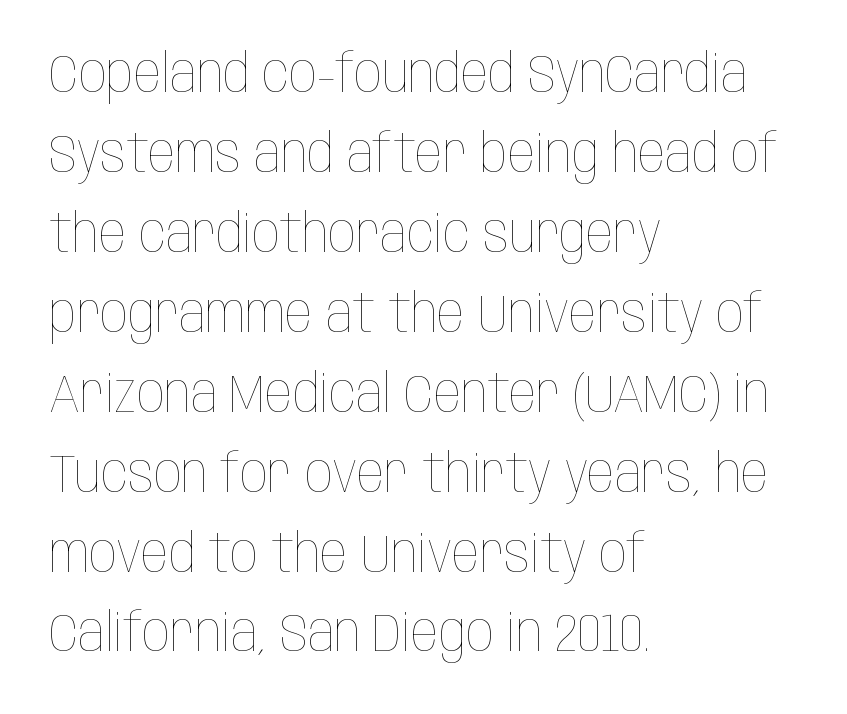
Q: Is the text bold? A: No.
Q: Is the text italic (slanted)? A: No, it is upright.
Q: Is the text underlined? A: No.
Q: How is the paragraph aligned? A: Left-aligned.
Q: Is the spacing between letters normal or unusually wide? A: Normal.
Q: Is the spacing between lines tight, normal or loose? A: Normal.
Q: Width (condensed, normal, or wide)? A: Condensed.
Q: Stroke contrast? A: Low.
Q: x-height? A: Large.
Q: Monospaced? A: No.
